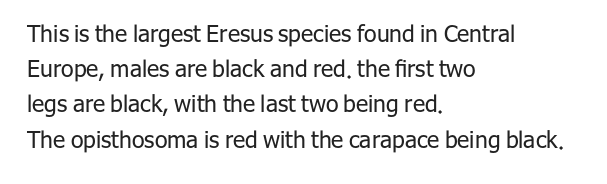
A typesetter would call this leading conventional body-copy spacing. Casual observation: everything's shoved over to the left. Counters stay open thanks to moderate or lighter strokes. The lettering stays uniformly vertical, giving the passage a roman look. No extra tracking has been applied to these lines. The gap between lines stays unmarked.
